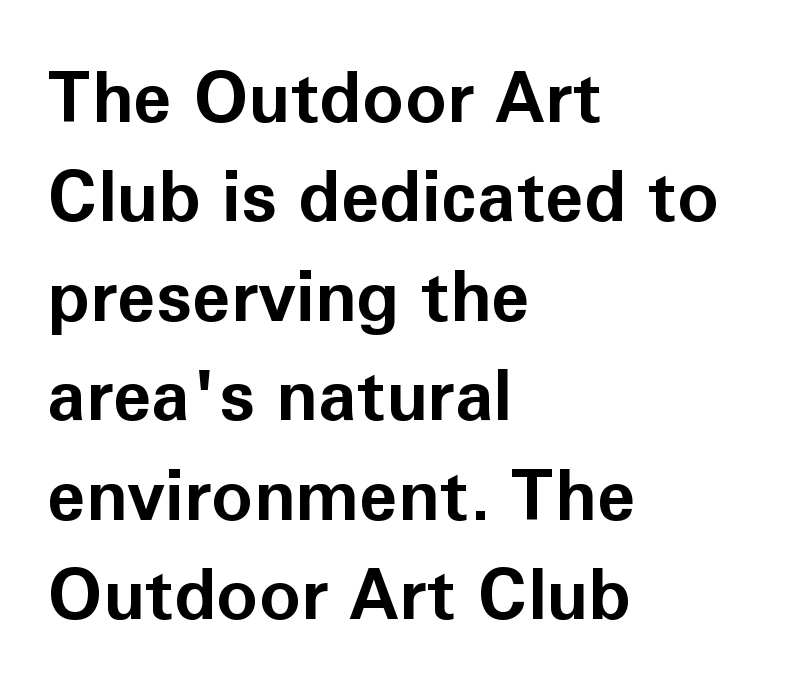
Q: Is the text bold? A: Yes.
Q: Is the text italic (slanted)? A: No, it is upright.
Q: Is the typeface a serif or a sans-serif typeface? A: Sans-serif.
Q: Is the text underlined? A: No.
Q: How is the paragraph aligned? A: Left-aligned.
Q: Is the spacing between letters normal or unusually wide? A: Normal.
Q: Is the spacing between lines tight, normal or loose? A: Normal.
Q: Width (condensed, normal, or wide)? A: Normal.
Q: Stroke contrast? A: Low.
Q: x-height? A: Medium.
Q: Monospaced? A: No.
